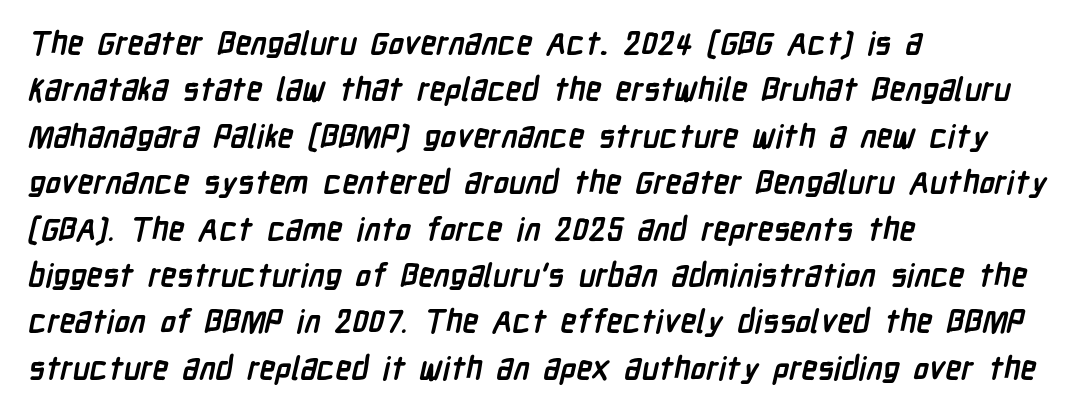
{"serif": "no", "bold": "yes", "weight": "semibold", "width": "condensed", "stroke_contrast": "low", "x_height": "medium", "monospaced": "no", "underline": "no", "align": "left", "line_spacing": "normal", "line_spacing_ratio": 1.45, "letter_spacing": "normal", "letter_spacing_em": 0.0, "glyph_px": 32}
